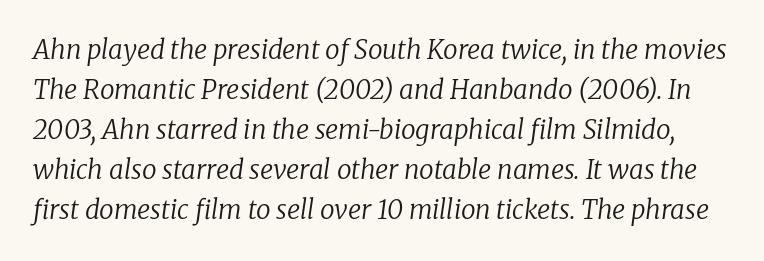
{"italic": "yes", "lean": "right", "slant_degrees": 8, "bold": "no", "underline": "no", "line_spacing": "normal", "line_spacing_ratio": 1.54, "letter_spacing": "normal", "letter_spacing_em": 0.0, "glyph_px": 26}
